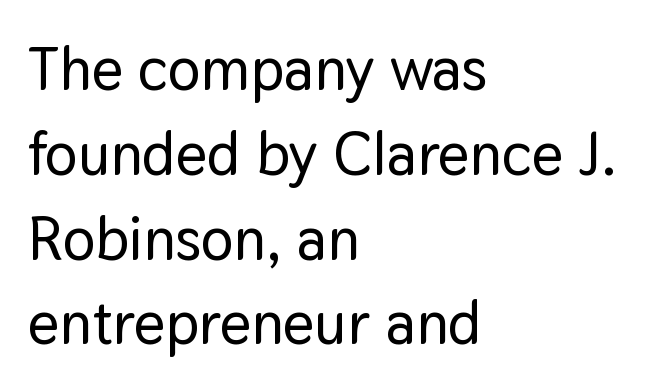
{"serif": "no", "italic": "no", "width": "normal", "stroke_contrast": "low", "x_height": "medium", "monospaced": "no", "underline": "no", "align": "left", "line_spacing": "normal", "line_spacing_ratio": 1.39, "letter_spacing": "normal", "letter_spacing_em": 0.0, "glyph_px": 61}
